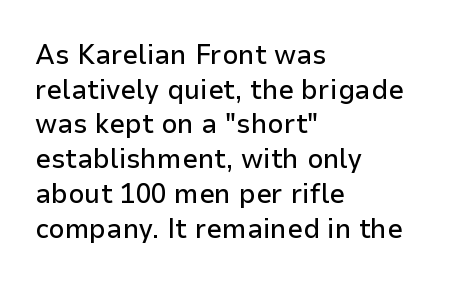
The image shows 28 px sans-serif type, upright; set left-aligned, line spacing 1.24x, normal letter spacing, not underlined; low stroke contrast and a medium x-height.
